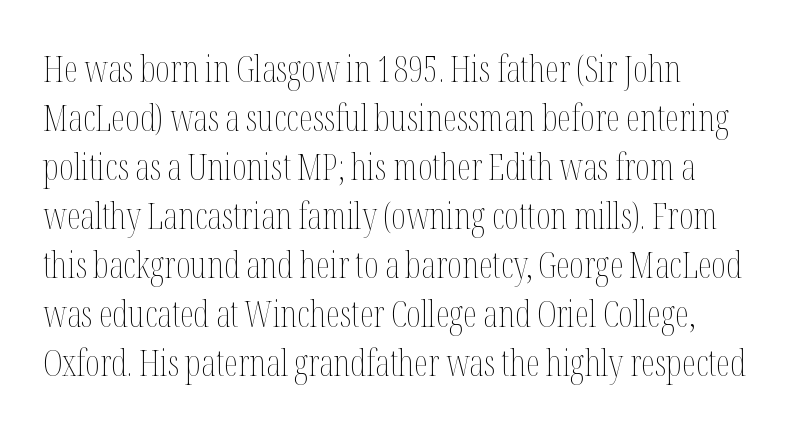
{"italic": "no", "bold": "no", "weight": "thin", "width": "condensed", "stroke_contrast": "medium", "x_height": "medium", "monospaced": "no", "underline": "no", "line_spacing": "normal", "line_spacing_ratio": 1.36, "letter_spacing": "normal", "letter_spacing_em": 0.0, "glyph_px": 36}
